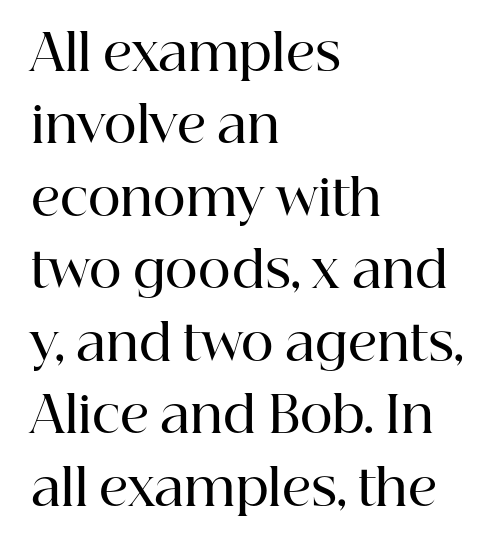
Q: Is the text bold? A: Semi-bold.
Q: Is the text italic (slanted)? A: No, it is upright.
Q: Is the typeface a serif or a sans-serif typeface? A: Serif.
Q: Is the text underlined? A: No.
Q: How is the paragraph aligned? A: Left-aligned.
Q: Is the spacing between letters normal or unusually wide? A: Normal.
Q: Is the spacing between lines tight, normal or loose? A: Normal.
Q: Width (condensed, normal, or wide)? A: Normal.
Q: Stroke contrast? A: High.
Q: x-height? A: Medium.
Q: Monospaced? A: No.
